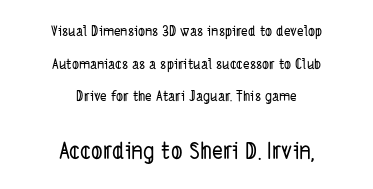
Q: Is the text underlined? A: No.
Q: How is the paragraph aligned? A: Centered.
Q: Is the spacing between letters normal or unusually wide? A: Normal.
Q: Is the spacing between lines tight, normal or loose? A: Loose.
Q: Which block of text is set in a larger size, the first (top) or the second (bottom)? A: The second (bottom) one.
